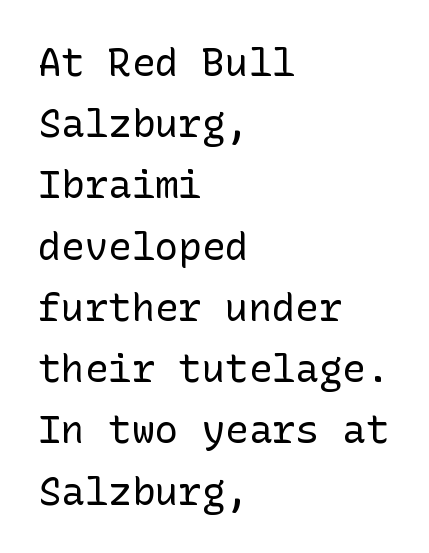
Q: Is the text bold? A: No.
Q: Is the text italic (slanted)? A: No, it is upright.
Q: Is the typeface a serif or a sans-serif typeface? A: Sans-serif.
Q: Is the text underlined? A: No.
Q: How is the paragraph aligned? A: Left-aligned.
Q: Is the spacing between letters normal or unusually wide? A: Normal.
Q: Is the spacing between lines tight, normal or loose? A: Normal.
Q: Width (condensed, normal, or wide)? A: Normal.
Q: Stroke contrast? A: Low.
Q: x-height? A: Medium.
